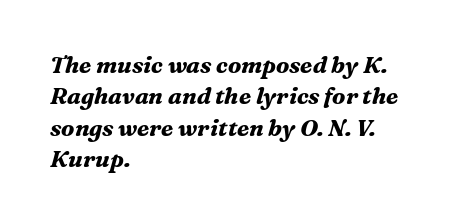
Q: Is the text bold? A: Yes.
Q: Is the text italic (slanted)? A: Yes, it leans right by about 16 degrees.
Q: Is the text underlined? A: No.
Q: How is the paragraph aligned? A: Left-aligned.
Q: Is the spacing between letters normal or unusually wide? A: Normal.
Q: Is the spacing between lines tight, normal or loose? A: Normal.
